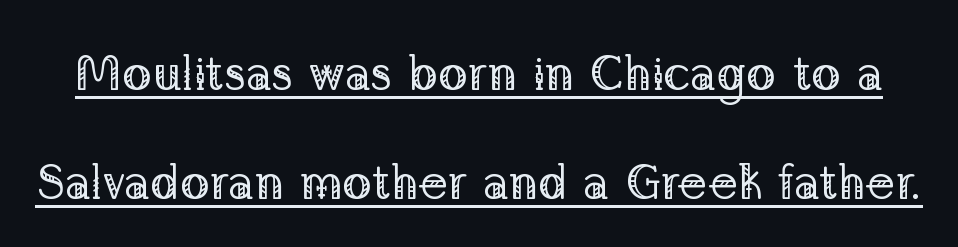
Q: Is the text bold? A: No.
Q: Is the text italic (slanted)? A: No, it is upright.
Q: Is the typeface a serif or a sans-serif typeface? A: Serif.
Q: Is the text underlined? A: Yes.
Q: Is the spacing between letters normal or unusually wide? A: Normal.
Q: Is the spacing between lines tight, normal or loose? A: Loose.
Q: Width (condensed, normal, or wide)? A: Normal.
Q: Stroke contrast? A: Low.
Q: x-height? A: Medium.
Q: Monospaced? A: No.
